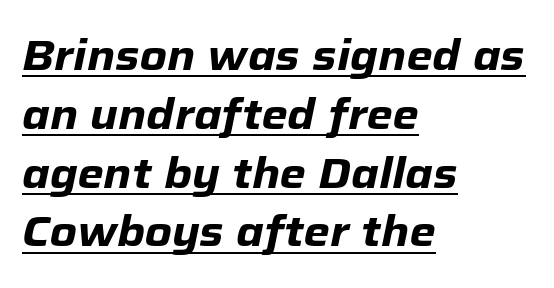
Q: Is the text bold? A: Yes.
Q: Is the text italic (slanted)? A: Yes, it leans right by about 12 degrees.
Q: Is the text underlined? A: Yes.
Q: How is the paragraph aligned? A: Left-aligned.
Q: Is the spacing between letters normal or unusually wide? A: Normal.
Q: Is the spacing between lines tight, normal or loose? A: Normal.
Q: Width (condensed, normal, or wide)? A: Normal.
Q: Stroke contrast? A: Low.
Q: x-height? A: Medium.
Q: Monospaced? A: No.
